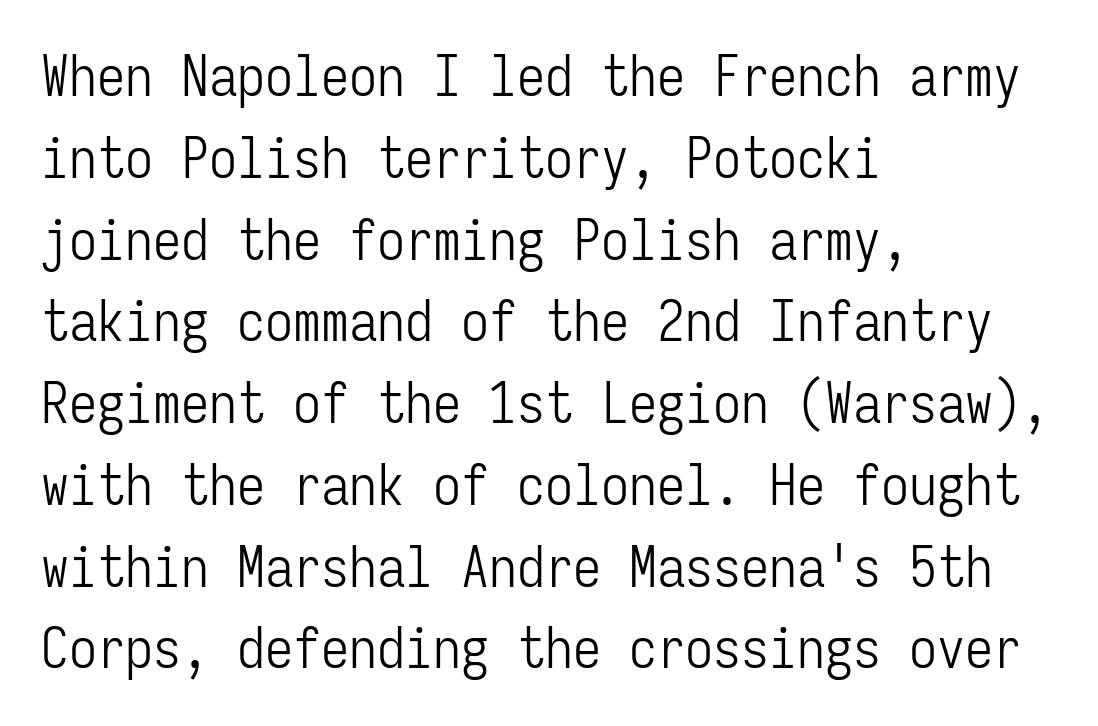
The image shows 56 px light, condensed sans-serif type, upright, monospaced; set left-aligned, normal line spacing (1.46x), normal letter spacing, not underlined; low stroke contrast and a medium x-height.
